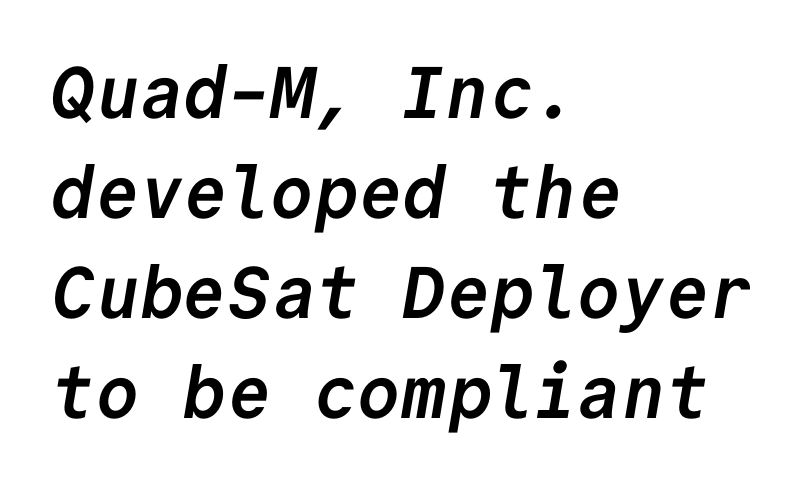
{"serif": "no", "bold": "yes", "weight": "semibold", "width": "normal", "stroke_contrast": "low", "x_height": "medium", "monospaced": "yes", "underline": "no", "align": "left", "line_spacing": "normal", "line_spacing_ratio": 1.37, "letter_spacing": "normal", "letter_spacing_em": 0.0, "glyph_px": 73}
